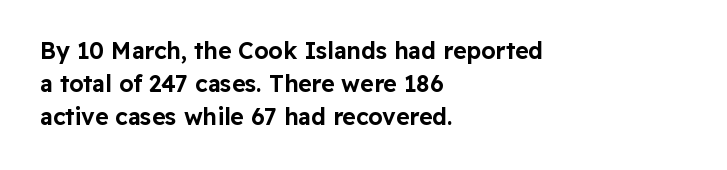
Q: Is the text italic (slanted)? A: No, it is upright.
Q: Is the text underlined? A: No.
Q: How is the paragraph aligned? A: Left-aligned.
Q: Is the spacing between letters normal or unusually wide? A: Normal.
Q: Is the spacing between lines tight, normal or loose? A: Normal.
